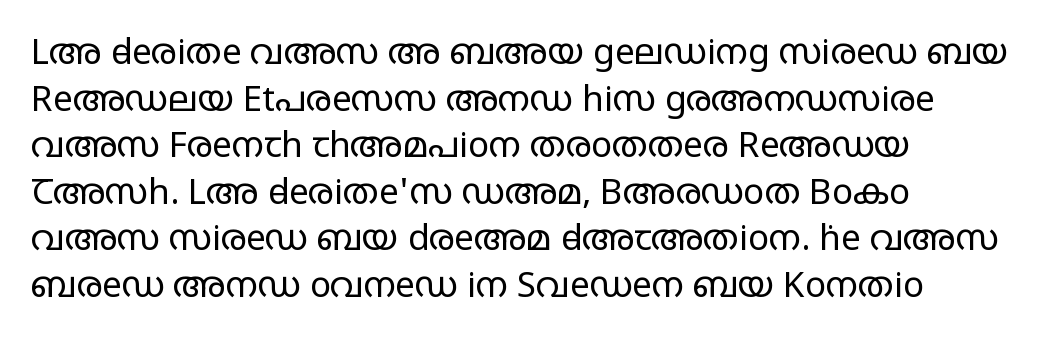
{"serif": "no", "italic": "no", "bold": "no", "weight": "regular", "width": "wide", "stroke_contrast": "low", "x_height": "large", "monospaced": "no", "underline": "no", "align": "left", "line_spacing": "normal", "line_spacing_ratio": 1.33, "letter_spacing": "normal", "letter_spacing_em": 0.0, "glyph_px": 35}
